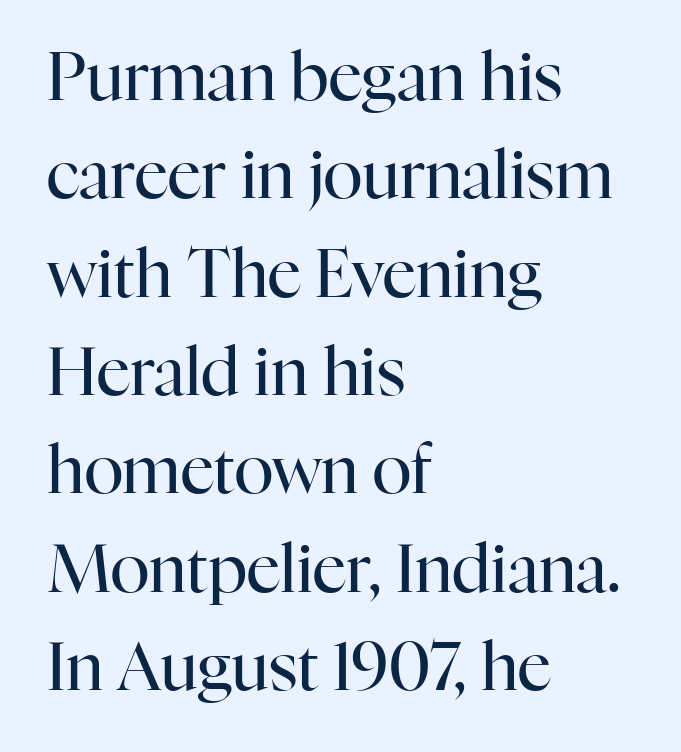
The image shows 66 px regular-weight serif type, upright; set left-aligned, normal line spacing (1.49x), normal letter spacing, not underlined; high stroke contrast and a medium x-height.
